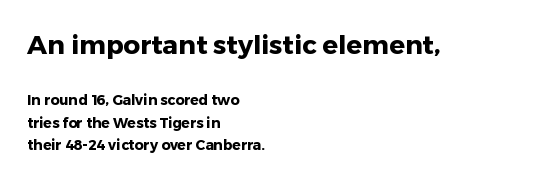
Where is the straight margin? On the left. Notice how the stems are strictly vertical — no italics here. The composition opens big and finishes small. Tracking value appears to be zero — textbook default spacing. These lines carry a lot of weight — the face is fully bold. Honestly, there is no underline to notice here at all.
